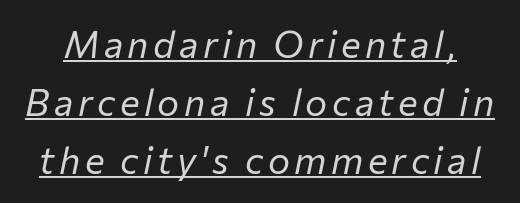
A typesetter would call this proportional, since set widths differ per character. The line-height multiplier appears to be the usual default. Stroke mass is kept to a normal reading level or below. The face used here has a pronounced slope to its letters.
